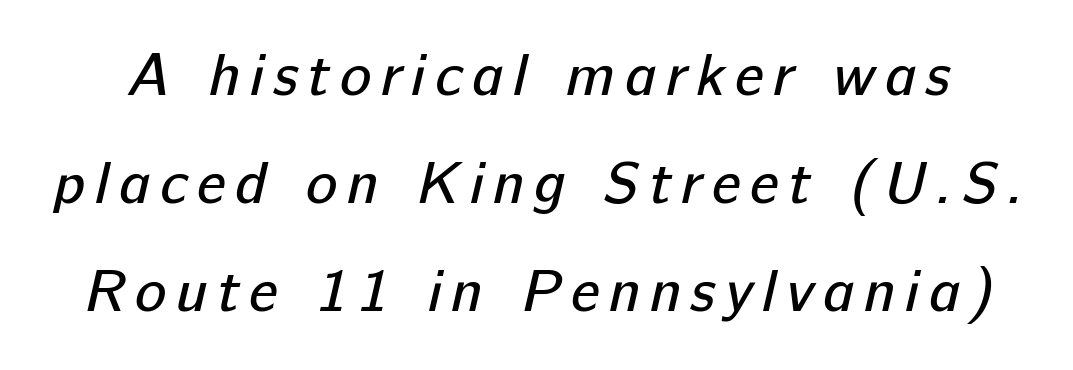
{"serif": "no", "bold": "no", "weight": "regular", "width": "normal", "stroke_contrast": "low", "x_height": "medium", "monospaced": "no", "underline": "no", "line_spacing_ratio": 1.83, "glyph_px": 59}
